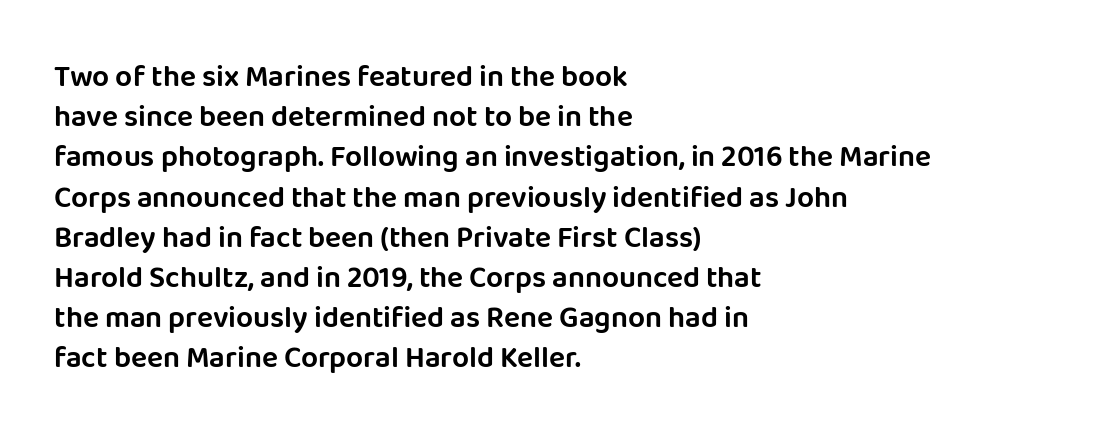
{"serif": "no", "italic": "no", "width": "normal", "stroke_contrast": "low", "x_height": "large", "monospaced": "no", "underline": "no", "align": "left", "line_spacing": "normal", "line_spacing_ratio": 1.34, "letter_spacing": "normal", "letter_spacing_em": 0.0, "glyph_px": 30}
